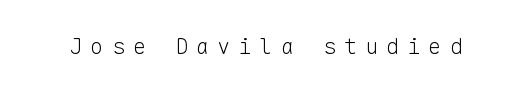
These lines have a slow, spaced-out rhythm from letter to letter. The passage shown is not underscored anywhere. A roman cut, with each character standing at attention. The face looks like a standard text weight, possibly lighter.
